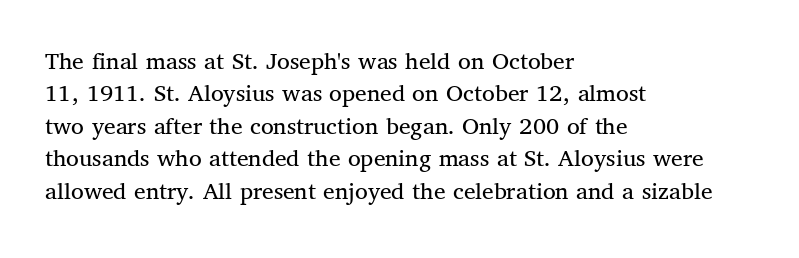
{"italic": "no", "bold": "no", "underline": "no", "align": "left", "line_spacing": "normal", "line_spacing_ratio": 1.25, "letter_spacing": "normal", "letter_spacing_em": 0.0, "glyph_px": 26}
